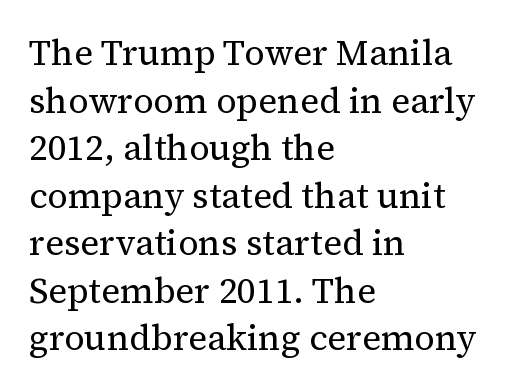
The letters stand upright; this is a roman face. The passage shown stacks its lines at a standard gap. Underline: absent. The typesetting does not lean heavy: it is not bold. Honestly, the letter spacing is just normal — you wouldn't notice it.
